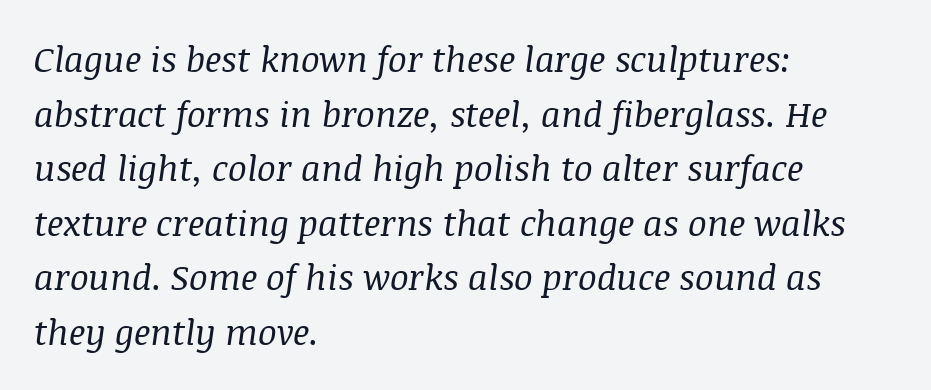
{"serif": "yes", "italic": "yes", "lean": "right", "slant_degrees": 8, "bold": "no", "weight": "regular", "width": "normal", "stroke_contrast": "medium", "x_height": "large", "monospaced": "no", "underline": "no", "align": "left", "line_spacing": "normal", "line_spacing_ratio": 1.56, "letter_spacing": "normal", "letter_spacing_em": 0.0, "glyph_px": 35}
